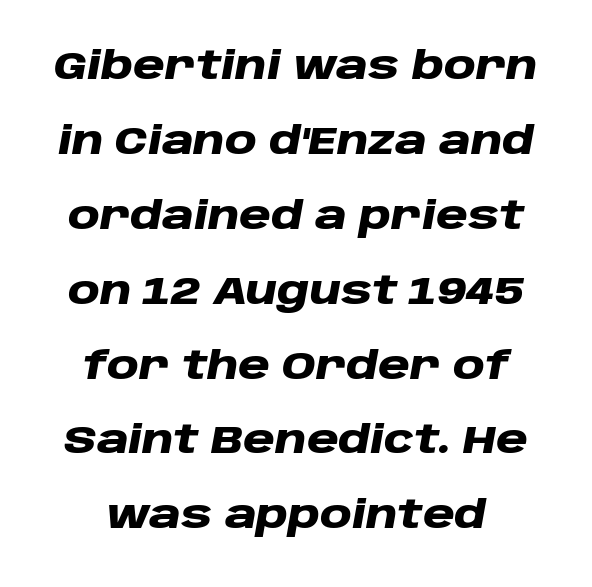
{"italic": "yes", "lean": "right", "slant_degrees": 10, "bold": "yes", "weight": "heavy", "width": "wide", "stroke_contrast": "low", "x_height": "large", "monospaced": "no", "underline": "no", "line_spacing": "loose", "line_spacing_ratio": 1.92, "letter_spacing": "normal", "letter_spacing_em": 0.0, "glyph_px": 39}
